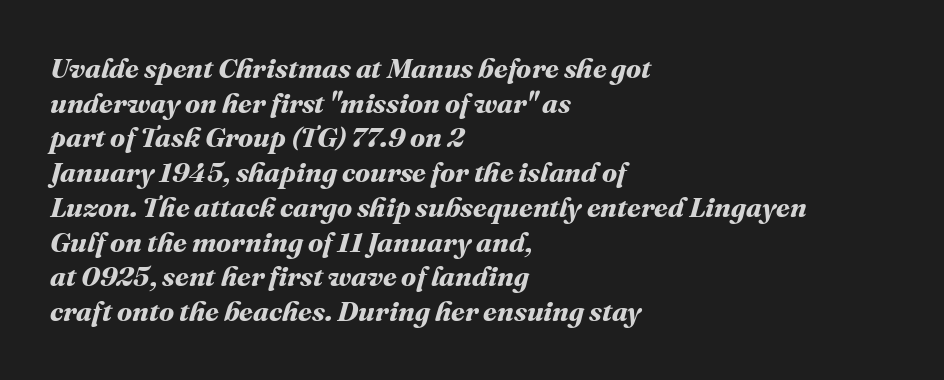
Stroke thickness is high; the sample reads as a true bold. Each word holds together tightly as a unit, with standard inter-letter gaps. The rendering anchors every line to the left-hand side. A bare baseline throughout the passage. Looks like regular typesetting: each glyph gets only the width it needs.
